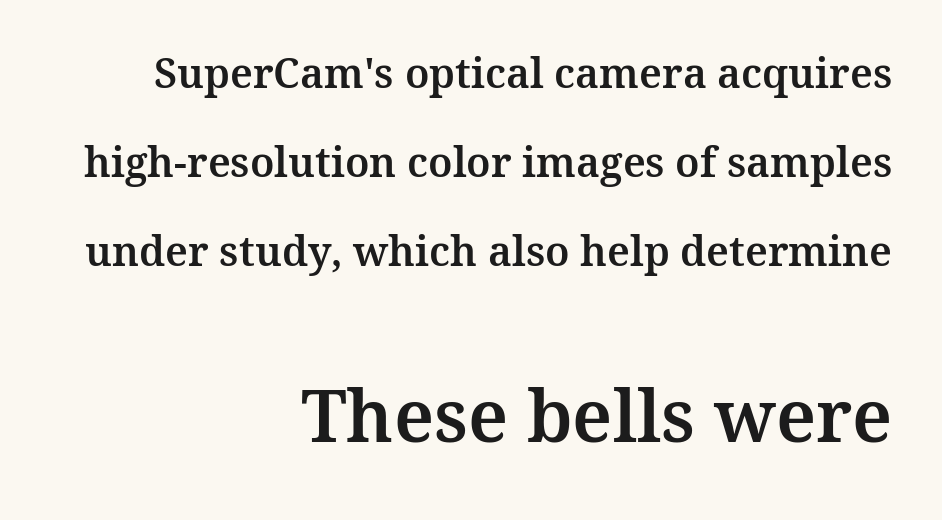
The image shows 72 px serif type, upright; set right-aligned, loose line spacing (2.17x), normal letter spacing, not underlined; the second (bottom) block is 1.76x larger; medium stroke contrast and a medium x-height.
